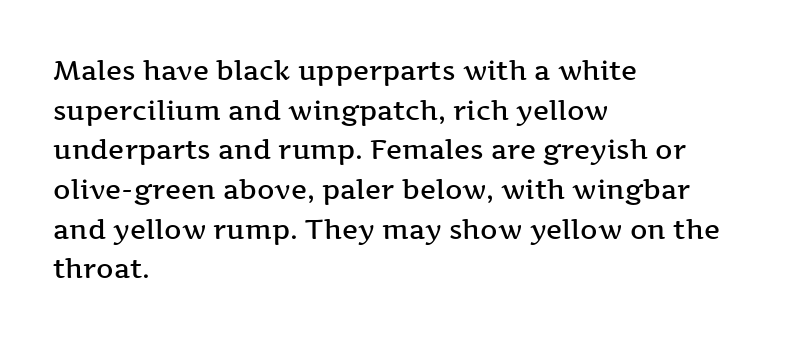
Q: Is the text bold? A: Semi-bold.
Q: Is the text italic (slanted)? A: No, it is upright.
Q: Is the text underlined? A: No.
Q: How is the paragraph aligned? A: Left-aligned.
Q: Is the spacing between letters normal or unusually wide? A: Normal.
Q: Is the spacing between lines tight, normal or loose? A: Normal.
